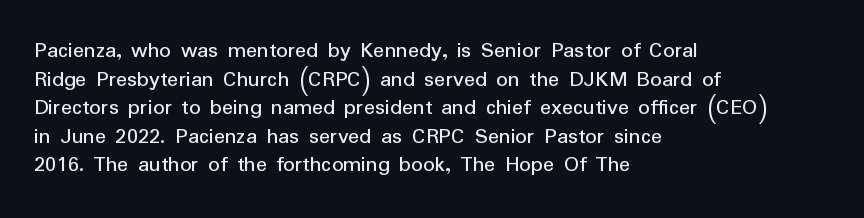
The image shows 23 px text type, upright; set left-aligned, line spacing 1.24x, normal letter spacing, not underlined.
